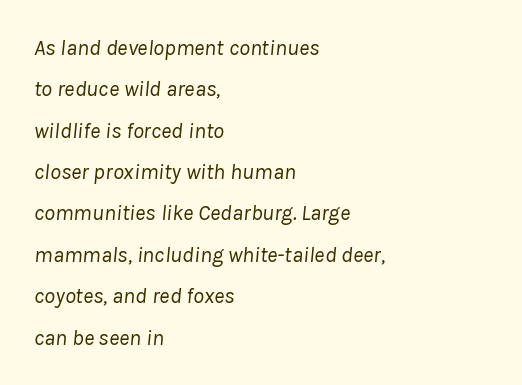
{"italic": "yes", "lean": "right", "slant_degrees": 8, "bold": "no", "underline": "no", "align": "left", "line_spacing_ratio": 1.88, "letter_spacing": "normal", "letter_spacing_em": 0.0, "glyph_px": 22}
